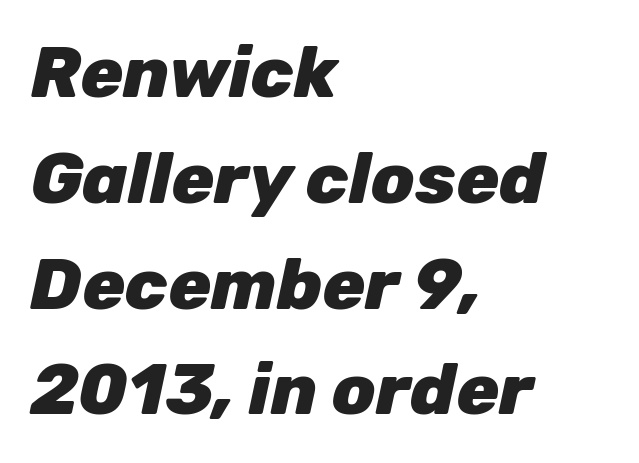
The image shows 71 px heavy type, italic (leaning right); set left-aligned, normal line spacing (1.49x), normal letter spacing, not underlined; low stroke contrast and a medium x-height.
